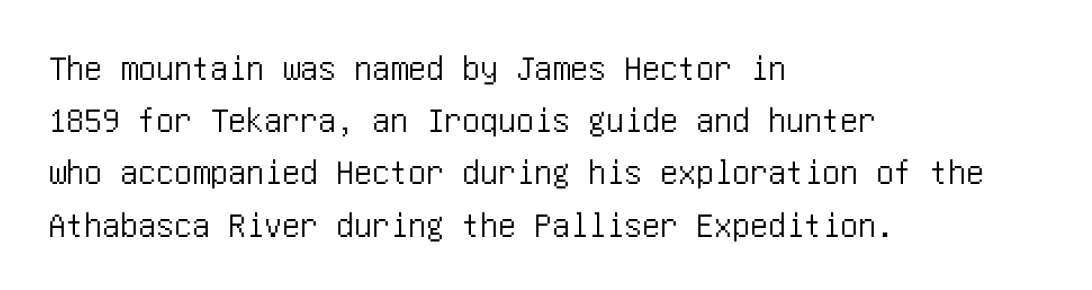
The space directly below the letters is spotless. The rows are spaced the way most documents space them. Honestly, the letter spacing is just normal — you wouldn't notice it. Posture: vertical. Which margin do the lines hug? The left one — the right edge is uneven.
